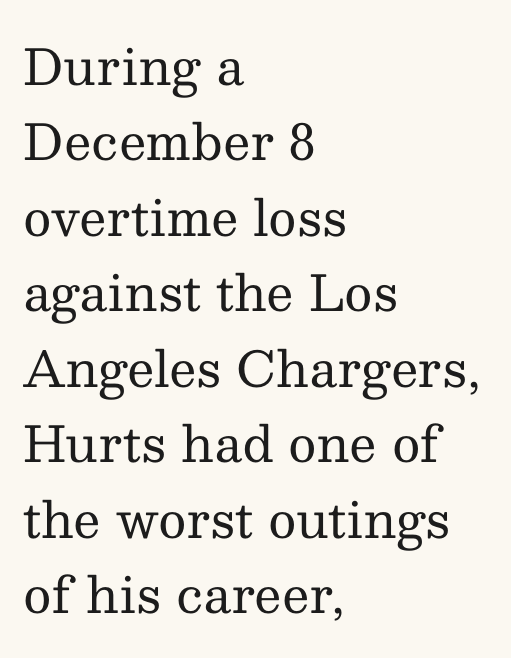
Spacing verdict: proportional, widths tailored to each character. Students, observe: this is what conventionally led text looks like. Only glyphs here, with clear space below each row. The paragraph shown leans on its left margin.
